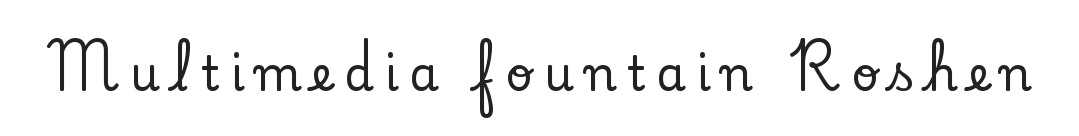
The image shows 47 px serif type, upright; set unusually wide letter spacing (+0.23 em), not underlined; low stroke contrast and a small x-height.
